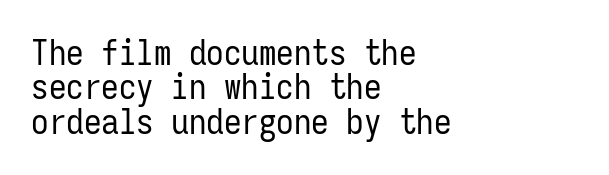
The characters display no serif detailing; their extremities are plain. In terms of posture, this sample is upright. Any mark beneath the type? The region is blank. Tightly led — the rows are bunched.
